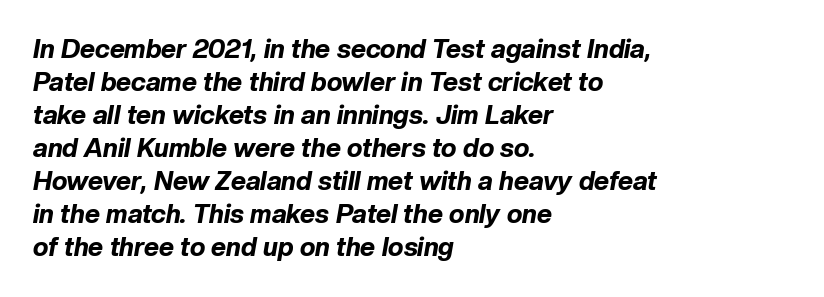
Does the leading feel generous? No, just average. Typeset ragged right — the left edge is the straight one. The specimen omits any rule beneath the text block's lines. Each glyph is drawn with heavy, bold strokes. A typesetter would mark this as italic. Nobody touched the tracking dial on this one.
